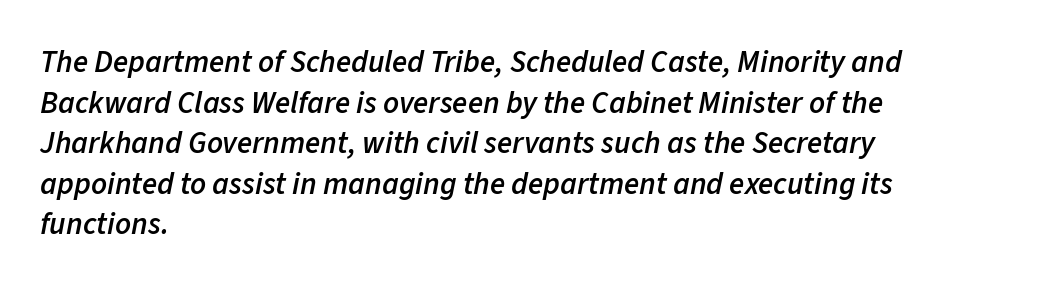
{"italic": "yes", "lean": "right", "slant_degrees": 11, "bold": "semi", "weight": "semibold", "width": "normal", "stroke_contrast": "low", "x_height": "medium", "monospaced": "no", "underline": "no", "align": "left", "line_spacing": "normal", "line_spacing_ratio": 1.31, "letter_spacing": "normal", "letter_spacing_em": 0.0, "glyph_px": 31}
